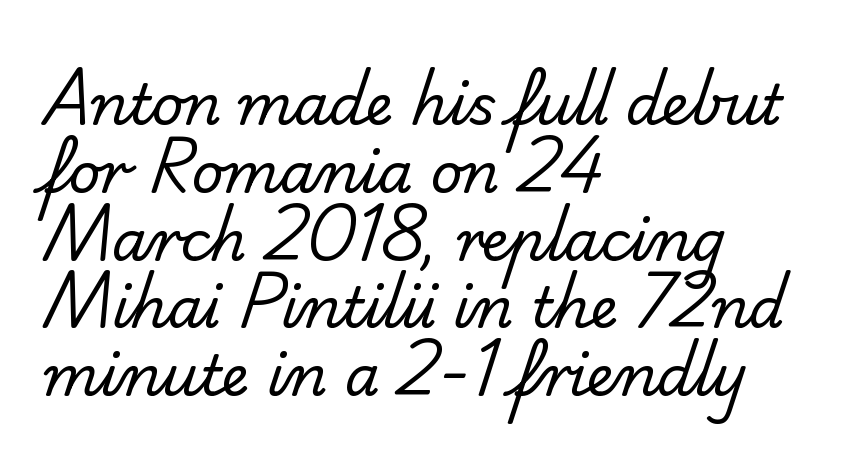
Q: Is the text bold? A: No.
Q: Is the typeface a serif or a sans-serif typeface? A: Sans-serif.
Q: Is the text underlined? A: No.
Q: How is the paragraph aligned? A: Left-aligned.
Q: Is the spacing between letters normal or unusually wide? A: Normal.
Q: Width (condensed, normal, or wide)? A: Normal.
Q: Stroke contrast? A: Low.
Q: x-height? A: Small.
Q: Monospaced? A: No.
